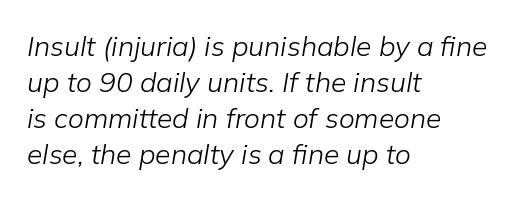
The image shows 28 px light type, italic (leaning right); set left-aligned, normal line spacing (1.29x), normal letter spacing, not underlined; low stroke contrast and a medium x-height.
